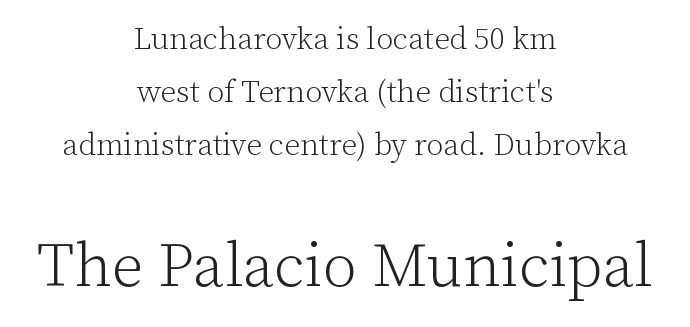
Q: Is the text bold? A: No.
Q: Is the text italic (slanted)? A: No, it is upright.
Q: Is the typeface a serif or a sans-serif typeface? A: Serif.
Q: Is the text underlined? A: No.
Q: How is the paragraph aligned? A: Centered.
Q: Is the spacing between letters normal or unusually wide? A: Normal.
Q: Which block of text is set in a larger size, the first (top) or the second (bottom)? A: The second (bottom) one.
Q: Width (condensed, normal, or wide)? A: Normal.
Q: Stroke contrast? A: Low.
Q: x-height? A: Medium.
Q: Monospaced? A: No.
